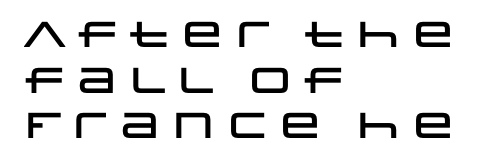
Letter spacing: default. Lines of text with bare space underneath. A normal amount of white space separates one row of letters from the next. Notice how the stems are strictly vertical — no italics here.
